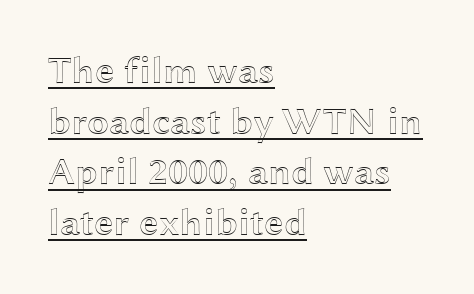
Q: Is the text italic (slanted)? A: No, it is upright.
Q: Is the text underlined? A: Yes.
Q: How is the paragraph aligned? A: Left-aligned.
Q: Is the spacing between letters normal or unusually wide? A: Normal.
Q: Is the spacing between lines tight, normal or loose? A: Normal.
Q: Width (condensed, normal, or wide)? A: Wide.
Q: x-height? A: Medium.
Q: Monospaced? A: No.
